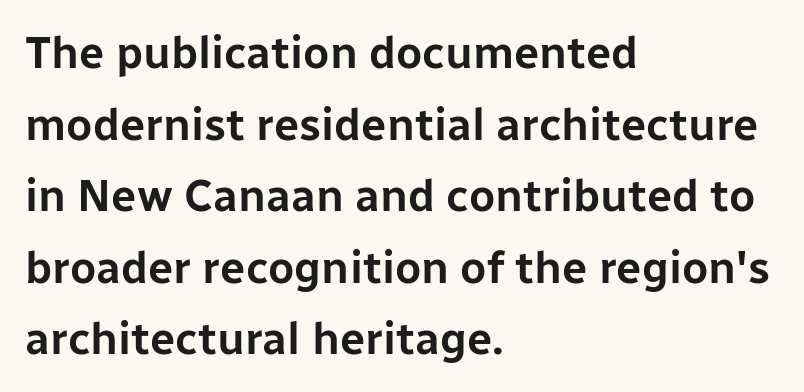
Compared with typical body copy, the letter spacing here is the same. Posture: upright roman. What kind of face is this? One without serifs — a sans. Regular leading. Caption: multi-line text, flush left, ragged right. Nobody drew a line under any word here.
